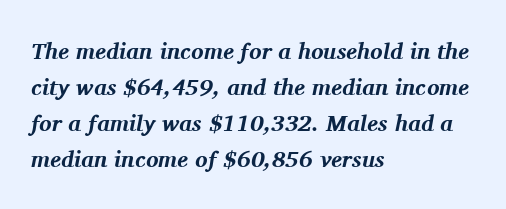
The image shows 23 px bold type, italic (leaning right); set left-aligned, normal line spacing (1.56x), normal letter spacing, not underlined.
